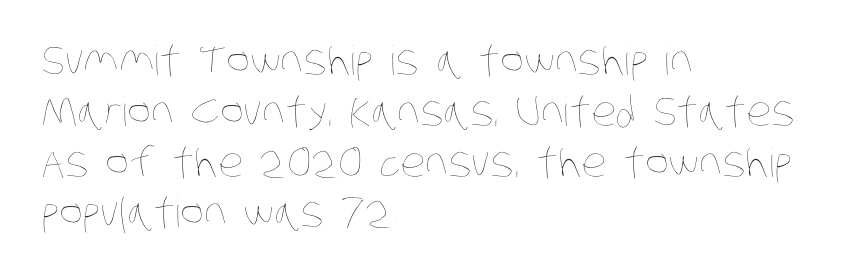
Q: Is the text bold? A: No.
Q: Is the text underlined? A: No.
Q: How is the paragraph aligned? A: Left-aligned.
Q: Is the spacing between letters normal or unusually wide? A: Normal.
Q: Is the spacing between lines tight, normal or loose? A: Normal.
Q: Width (condensed, normal, or wide)? A: Condensed.
Q: Stroke contrast? A: Low.
Q: x-height? A: Large.
Q: Monospaced? A: No.
